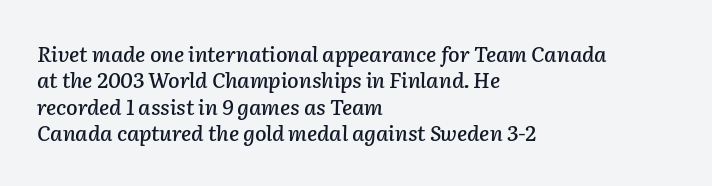
The image shows 21 px text type, italic (leaning right); set left-aligned, normal line spacing (1.26x), normal letter spacing, not underlined.
